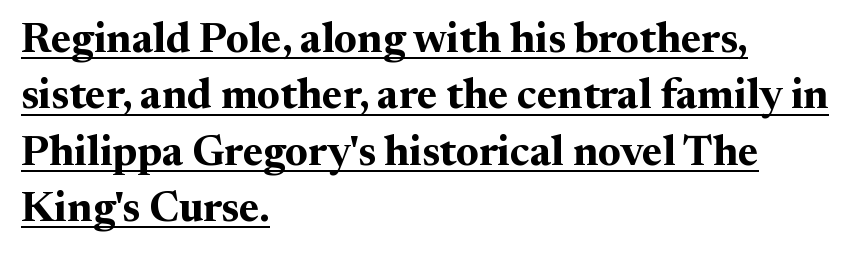
The rendering uses natural spacing where letterforms have individual widths. Posture: vertical. Does extra space separate the letters? No, they use regular spacing. Visually the block forms a straight wall on the left and a jagged coastline on the right.
